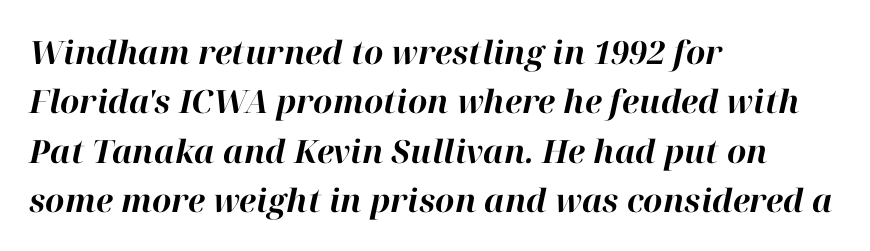
Q: Is the text bold? A: Yes.
Q: Is the text italic (slanted)? A: Yes, it leans right by about 12 degrees.
Q: Is the text underlined? A: No.
Q: How is the paragraph aligned? A: Left-aligned.
Q: Is the spacing between letters normal or unusually wide? A: Normal.
Q: Is the spacing between lines tight, normal or loose? A: Normal.
Q: Width (condensed, normal, or wide)? A: Normal.
Q: Stroke contrast? A: High.
Q: x-height? A: Medium.
Q: Monospaced? A: No.
